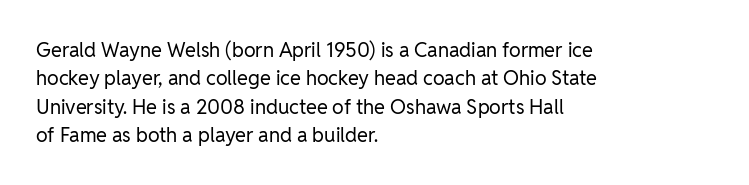
Glyph-to-glyph distance matches everyday printed text. One glance says typical: line gaps are just what's usual. A bare baseline throughout the passage. Does the lettering tilt? It doesn't — this is upright.
